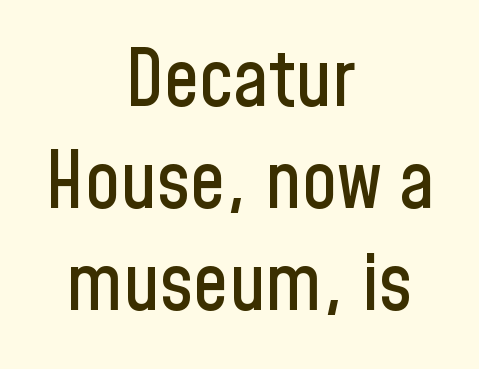
{"serif": "no", "italic": "no", "width": "condensed", "stroke_contrast": "low", "x_height": "medium", "monospaced": "no", "underline": "no", "align": "center", "line_spacing": "normal", "line_spacing_ratio": 1.29, "letter_spacing": "normal", "letter_spacing_em": 0.0, "glyph_px": 79}
